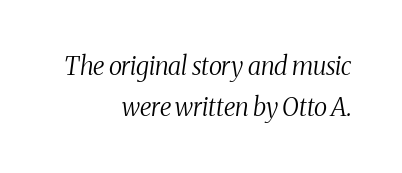
The horizontal fit of the characters is conventional and even. If you measured baseline to baseline, you'd find a middling distance. The rendering applies a slant to the glyphs. Lines of text with bare space underneath.
